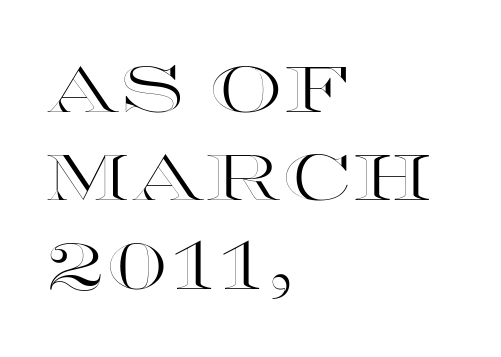
The image shows 65 px wide type, upright; set left-aligned, normal line spacing (1.36x), normal letter spacing, not underlined; a large x-height.
